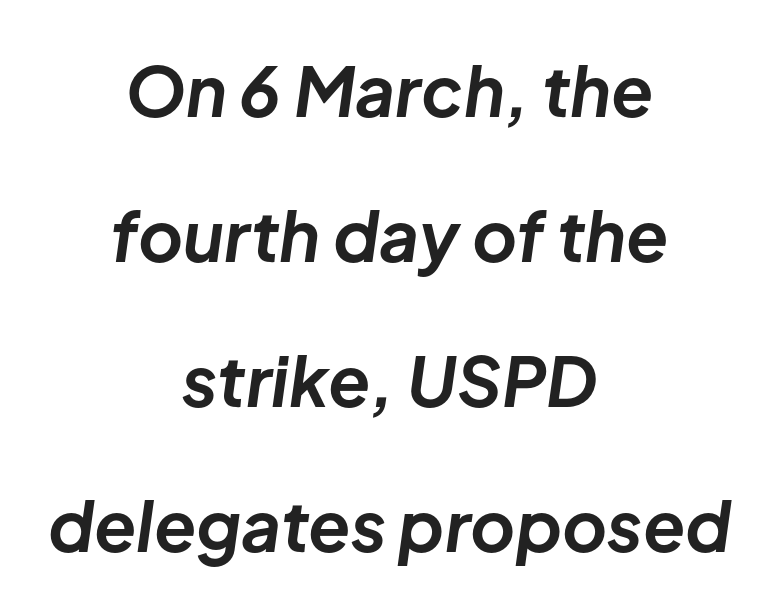
The image shows 69 px bold type, italic (leaning right); set centered, loose line spacing (2.1x), normal letter spacing, not underlined; low stroke contrast and a medium x-height.
